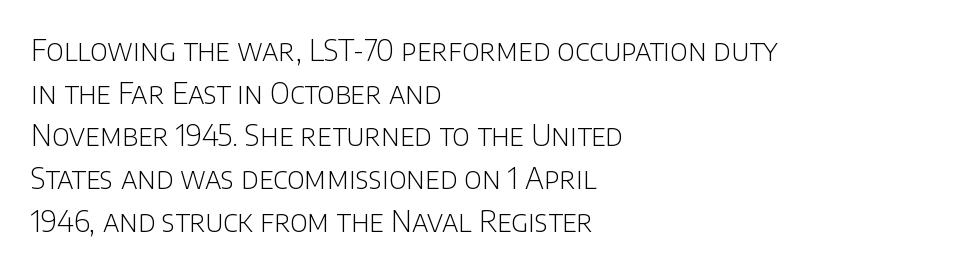
Q: Is the text bold? A: No.
Q: Is the text italic (slanted)? A: No, it is upright.
Q: Is the typeface a serif or a sans-serif typeface? A: Sans-serif.
Q: Is the text underlined? A: No.
Q: How is the paragraph aligned? A: Left-aligned.
Q: Is the spacing between letters normal or unusually wide? A: Normal.
Q: Is the spacing between lines tight, normal or loose? A: Normal.
Q: Width (condensed, normal, or wide)? A: Normal.
Q: Stroke contrast? A: Low.
Q: x-height? A: Large.
Q: Monospaced? A: No.
